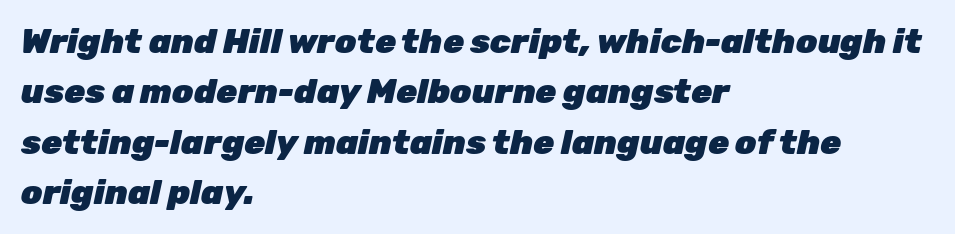
{"italic": "yes", "lean": "right", "slant_degrees": 12, "bold": "yes", "weight": "heavy", "width": "normal", "stroke_contrast": "low", "x_height": "medium", "monospaced": "no", "underline": "no", "align": "left", "line_spacing": "normal", "line_spacing_ratio": 1.48, "letter_spacing": "normal", "letter_spacing_em": 0.0, "glyph_px": 34}
